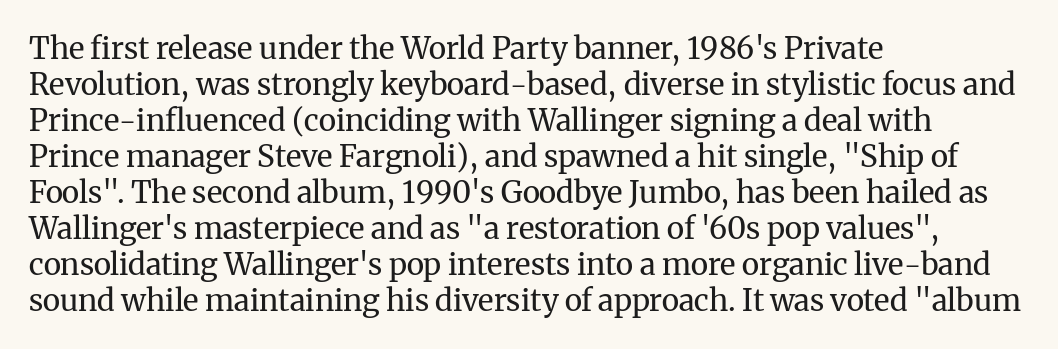
Note the varied advance widths — an 'i' is clearly narrower than an 'm'. In terms of letterform style, serifs are clearly present. Is the stroke heavy? The answer is a plain regular-or-lighter. Ascenders rise straight up at ninety degrees. Check the space under the baseline: it is left empty. The lines are quadded left.
